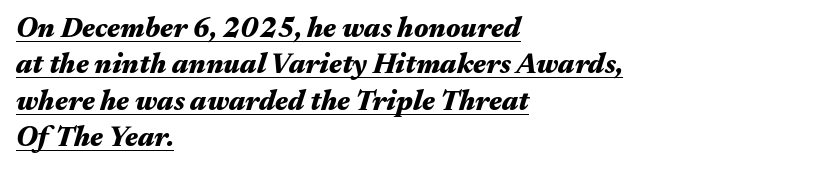
The face used here appears with an underline applied. A full-strength bold gives these letters their thick strokes. The specimen reads as italic at a glance. Typeset ragged right — the left edge is the straight one. The line-height multiplier appears to be the usual default.
